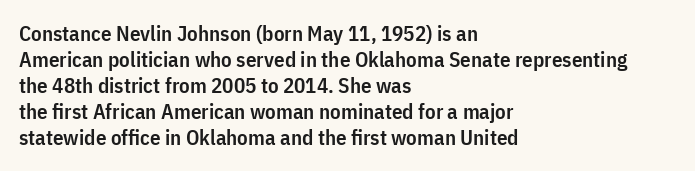
{"italic": "no", "bold": "semi", "underline": "no", "align": "left", "line_spacing_ratio": 1.24, "letter_spacing": "normal", "letter_spacing_em": 0.0, "glyph_px": 21}
